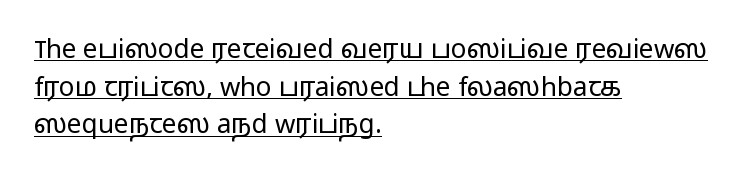
Q: Is the text bold? A: No.
Q: Is the text italic (slanted)? A: No, it is upright.
Q: Is the text underlined? A: Yes.
Q: How is the paragraph aligned? A: Left-aligned.
Q: Is the spacing between letters normal or unusually wide? A: Normal.
Q: Is the spacing between lines tight, normal or loose? A: Normal.
